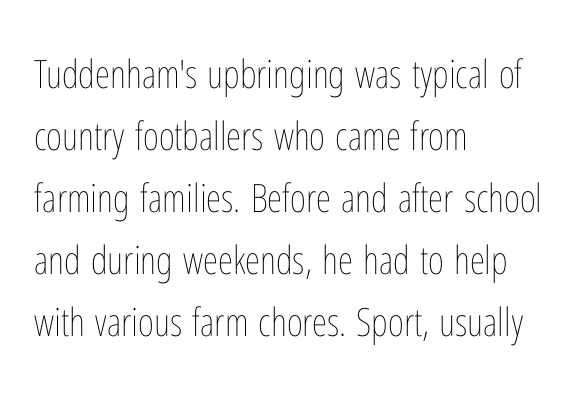
The image shows 39 px thin, condensed type, upright; set left-aligned, normal line spacing (1.59x), normal letter spacing, not underlined; low stroke contrast and a medium x-height.
